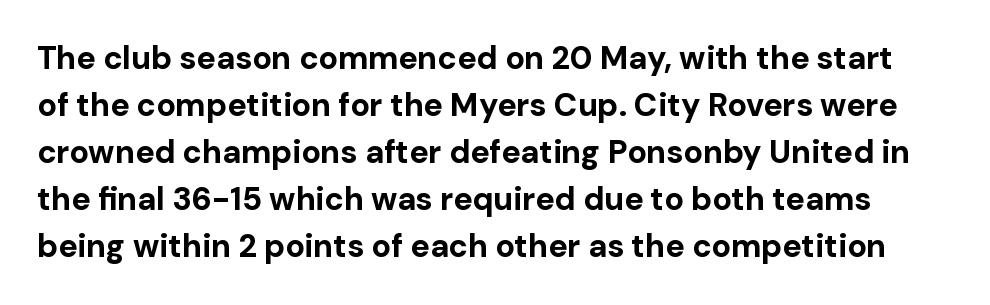
What kind of face is this? One without serifs — a sans. Character widths vary here, with narrow letters taking less room than wide ones. Posture: vertical. Plain, unruled lines of type. If you measured baseline to baseline, you'd find a middling distance. This rendering leaves character spacing at its baseline value.
